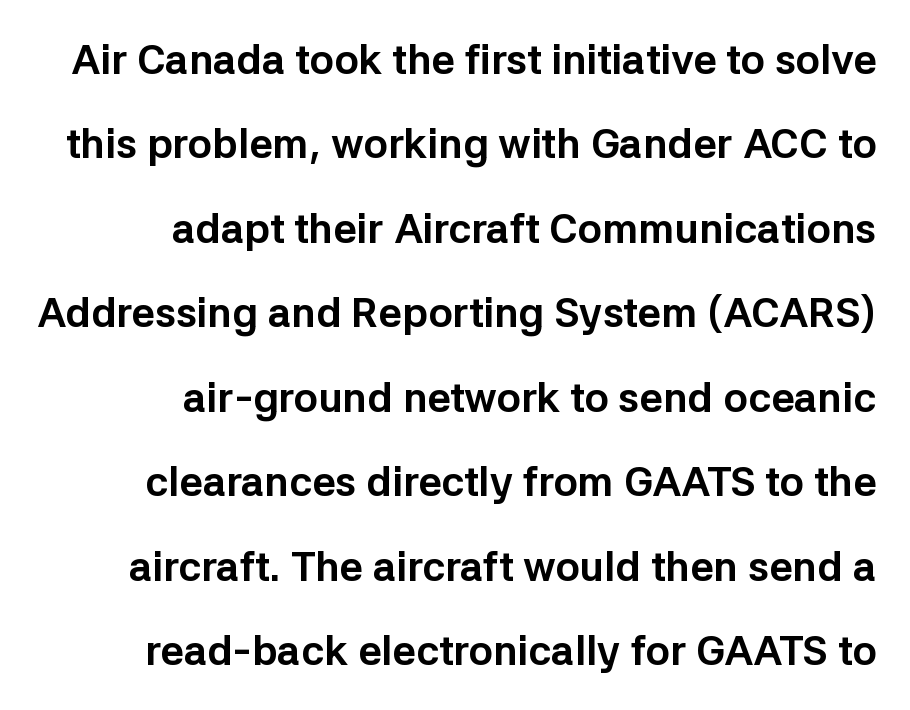
Think of a printed novel: that variable character pitch is what you see here. In terms of letterform style, serifs are entirely absent. These words are printed bold, with thick strokes throughout. Quick note: underline off.
